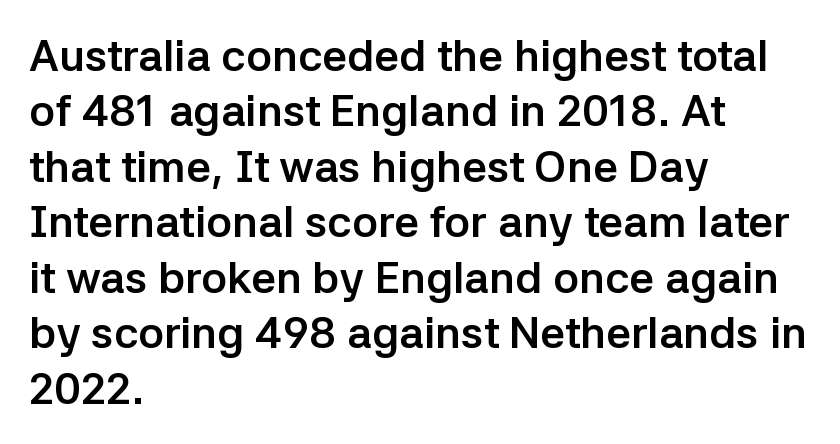
Q: Is the text bold? A: Yes.
Q: Is the text italic (slanted)? A: No, it is upright.
Q: Is the typeface a serif or a sans-serif typeface? A: Sans-serif.
Q: Is the text underlined? A: No.
Q: How is the paragraph aligned? A: Left-aligned.
Q: Is the spacing between letters normal or unusually wide? A: Normal.
Q: Is the spacing between lines tight, normal or loose? A: Normal.
Q: Width (condensed, normal, or wide)? A: Normal.
Q: Stroke contrast? A: Low.
Q: x-height? A: Medium.
Q: Monospaced? A: No.
